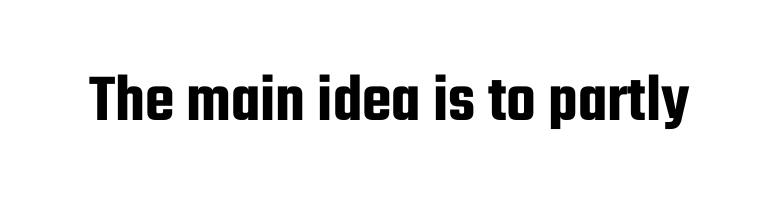
The face used here is a sans, in the tradition of grotesques and geometrics. A bare baseline throughout the passage. Spacing verdict: proportional, widths tailored to each character. Here the glyphs are tracked normally, forming tight word shapes. The font's upright variant was chosen for this text.
